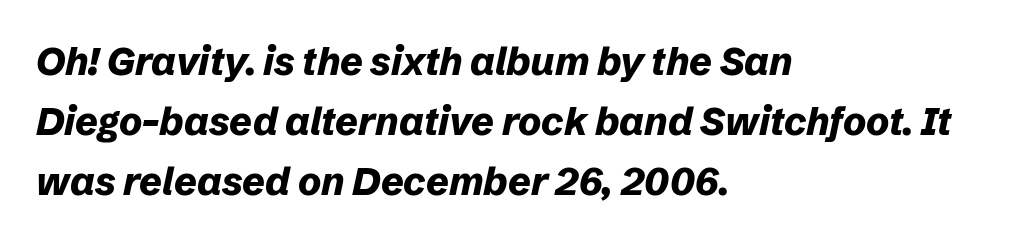
{"italic": "yes", "lean": "right", "slant_degrees": 12, "bold": "yes", "weight": "bold", "width": "normal", "stroke_contrast": "low", "x_height": "medium", "monospaced": "no", "underline": "no", "align": "left", "line_spacing": "normal", "line_spacing_ratio": 1.54, "letter_spacing": "normal", "letter_spacing_em": 0.0, "glyph_px": 39}
